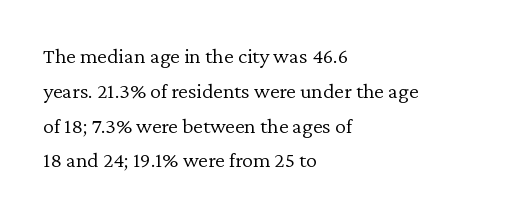
Q: Is the text bold? A: No.
Q: Is the text italic (slanted)? A: No, it is upright.
Q: Is the text underlined? A: No.
Q: How is the paragraph aligned? A: Left-aligned.
Q: Is the spacing between letters normal or unusually wide? A: Normal.
Q: Is the spacing between lines tight, normal or loose? A: Normal.
